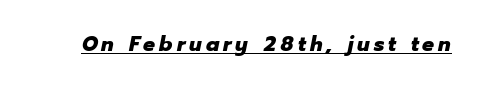
{"italic": "yes", "lean": "right", "slant_degrees": 12, "bold": "yes", "underline": "yes", "glyph_px": 21}
